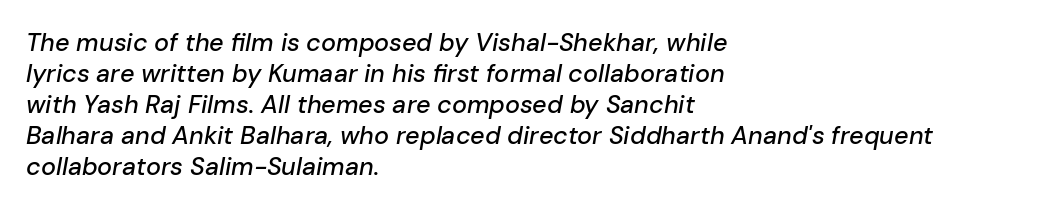
Just letters on the line, the space beneath them empty. Designer's note — italics engaged. Short note: letters normally spaced. If you drew a ruler down the left edge, every line would touch it.
